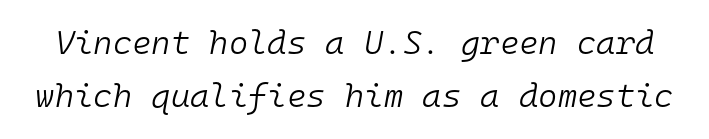
{"italic": "yes", "lean": "right", "slant_degrees": 10, "bold": "no", "weight": "light", "width": "normal", "stroke_contrast": "low", "x_height": "medium", "monospaced": "yes", "underline": "no", "line_spacing": "normal", "line_spacing_ratio": 1.61, "letter_spacing": "normal", "letter_spacing_em": 0.0, "glyph_px": 33}
